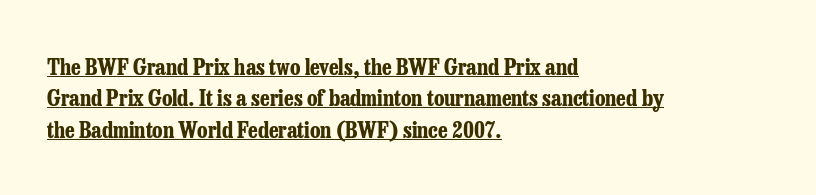
The image shows 22 px bold type, upright; set left-aligned, normal line spacing (1.43x), normal letter spacing, underlined.
